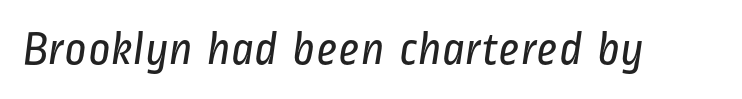
Q: Is the text bold? A: No.
Q: Is the typeface a serif or a sans-serif typeface? A: Sans-serif.
Q: Is the text underlined? A: No.
Q: Is the spacing between letters normal or unusually wide? A: Normal.
Q: Width (condensed, normal, or wide)? A: Condensed.
Q: Stroke contrast? A: Low.
Q: x-height? A: Medium.
Q: Monospaced? A: No.
